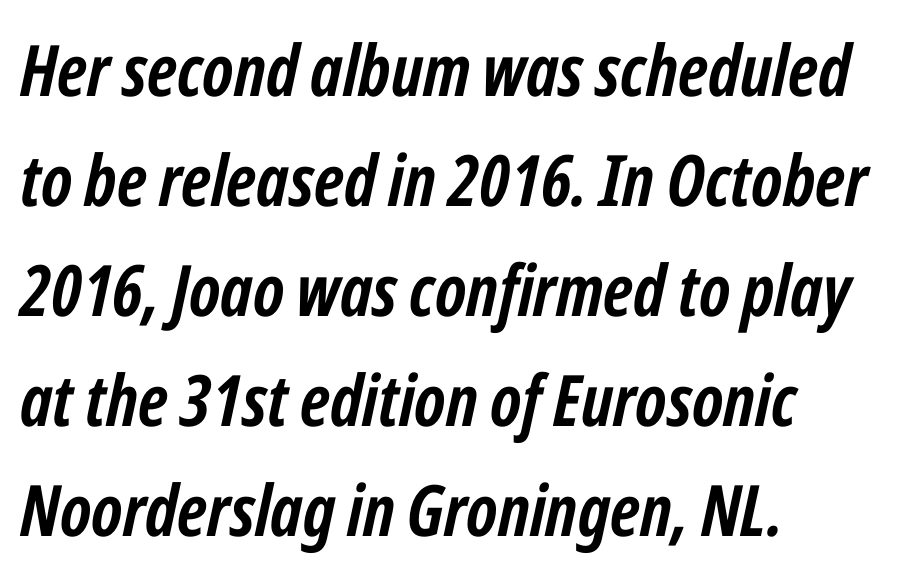
{"italic": "yes", "lean": "right", "slant_degrees": 12, "bold": "yes", "weight": "semibold", "width": "condensed", "stroke_contrast": "low", "x_height": "medium", "monospaced": "no", "underline": "no", "align": "left", "line_spacing": "normal", "line_spacing_ratio": 1.55, "letter_spacing": "normal", "letter_spacing_em": 0.0, "glyph_px": 71}
